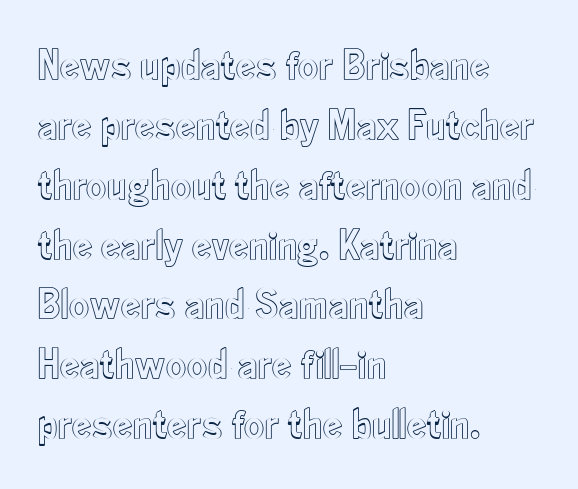
Q: Is the text italic (slanted)? A: No, it is upright.
Q: Is the text underlined? A: No.
Q: How is the paragraph aligned? A: Left-aligned.
Q: Is the spacing between letters normal or unusually wide? A: Normal.
Q: Is the spacing between lines tight, normal or loose? A: Normal.
Q: Width (condensed, normal, or wide)? A: Condensed.
Q: x-height? A: Small.
Q: Monospaced? A: No.
